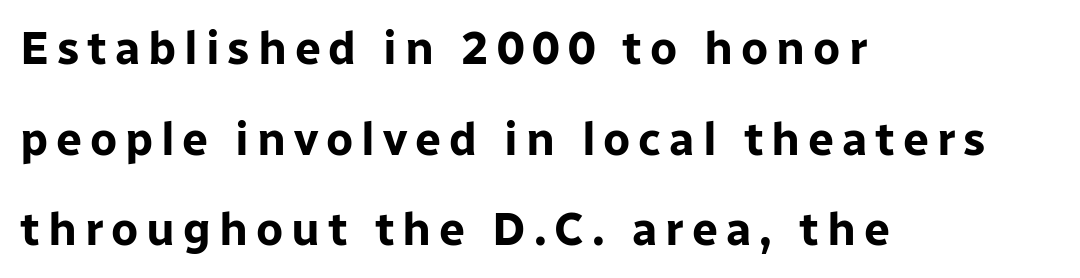
The image shows 46 px bold sans-serif type, upright; set left-aligned, loose line spacing (1.97x), not underlined; low stroke contrast and a medium x-height.
